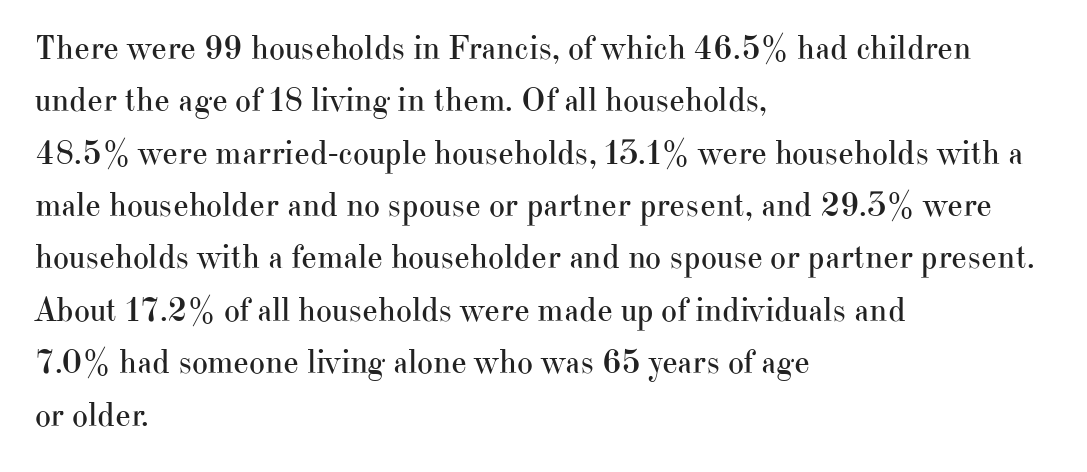
The image shows 34 px regular-weight serif type, upright; set left-aligned, normal line spacing (1.54x), normal letter spacing, not underlined; high stroke contrast and a small x-height.
